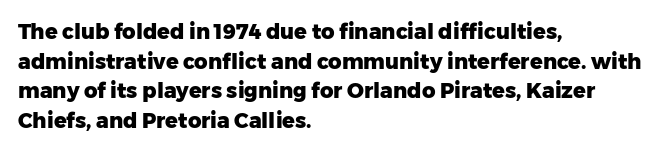
The vertical gap from one line to the next is medium. Beneath every word, the page is bare. Nothing unusual about the tracking: characters are spaced as the font intends. Its strokes are broad and dark, the hallmark of bold type. This sample uses an upright cut, with every glyph sitting square on the baseline. If you drew a ruler down the left edge, every line would touch it.
